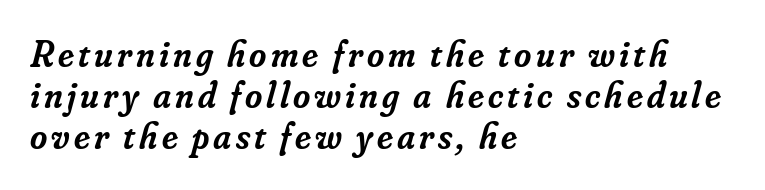
You could not count columns in this text — the font is proportionally spaced. The designer went with a serif here, giving each stem small feet. Each glyph is drawn with semibold strokes, heavier than normal yet not fully bold. The foot of each line stays bare and open.
